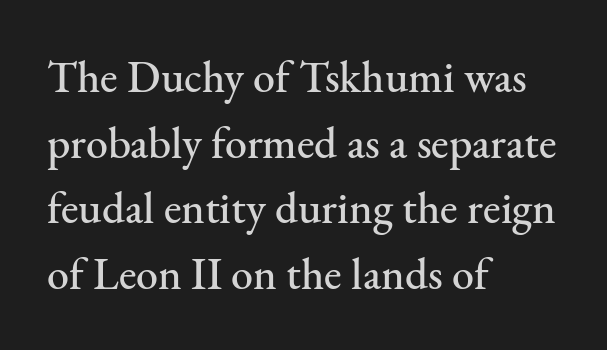
Old-style or modern, the face here clearly has serifs. Each new line begins a customary step beneath the previous one. A classic flush-left, rag-right setting is used for this passage. Quick note: not italic, upright. Nothing unusual about the tracking: characters are spaced as the font intends. The words here are not underlined.
